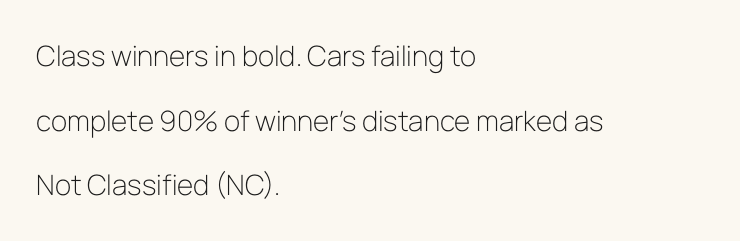
Q: Is the text bold? A: No.
Q: Is the text italic (slanted)? A: No, it is upright.
Q: Is the typeface a serif or a sans-serif typeface? A: Sans-serif.
Q: Is the text underlined? A: No.
Q: How is the paragraph aligned? A: Left-aligned.
Q: Is the spacing between letters normal or unusually wide? A: Normal.
Q: Is the spacing between lines tight, normal or loose? A: Loose.
Q: Width (condensed, normal, or wide)? A: Normal.
Q: Stroke contrast? A: Low.
Q: x-height? A: Medium.
Q: Monospaced? A: No.
